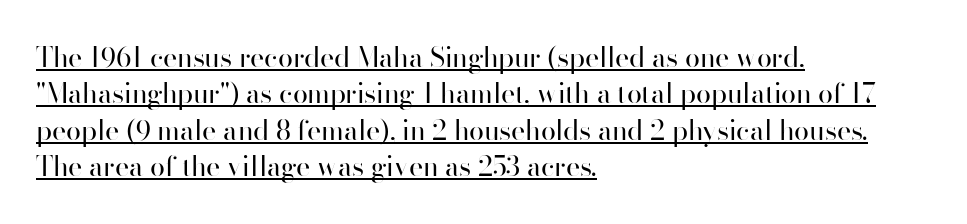
Q: Is the text bold? A: No.
Q: Is the text italic (slanted)? A: No, it is upright.
Q: Is the text underlined? A: Yes.
Q: How is the paragraph aligned? A: Left-aligned.
Q: Is the spacing between letters normal or unusually wide? A: Normal.
Q: Is the spacing between lines tight, normal or loose? A: Normal.
